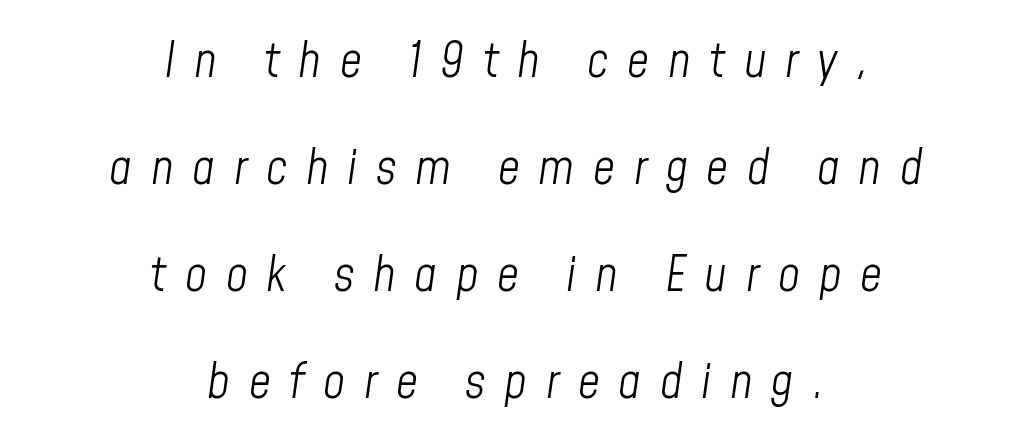
Q: Is the text bold? A: No.
Q: Is the text italic (slanted)? A: Yes, it leans right by about 8 degrees.
Q: Is the text underlined? A: No.
Q: How is the paragraph aligned? A: Centered.
Q: Is the spacing between letters normal or unusually wide? A: Unusually wide.
Q: Is the spacing between lines tight, normal or loose? A: Loose.
Q: Width (condensed, normal, or wide)? A: Condensed.
Q: Stroke contrast? A: Low.
Q: x-height? A: Medium.
Q: Monospaced? A: No.
